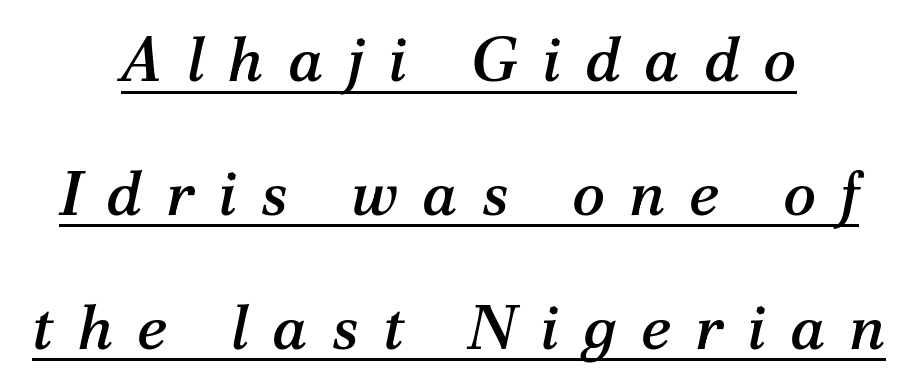
Q: Is the text italic (slanted)? A: Yes, it leans right by about 12 degrees.
Q: Is the typeface a serif or a sans-serif typeface? A: Serif.
Q: Is the text underlined? A: Yes.
Q: How is the paragraph aligned? A: Centered.
Q: Is the spacing between letters normal or unusually wide? A: Unusually wide.
Q: Is the spacing between lines tight, normal or loose? A: Loose.
Q: Width (condensed, normal, or wide)? A: Normal.
Q: Stroke contrast? A: Medium.
Q: x-height? A: Medium.
Q: Monospaced? A: No.
